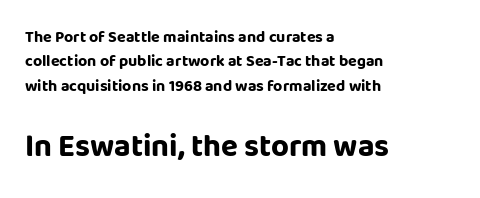
The image shows 31 px bold sans-serif type, upright; set left-aligned, normal line spacing (1.53x), normal letter spacing, not underlined; the second (bottom) block is 1.94x larger; low stroke contrast and a large x-height.
